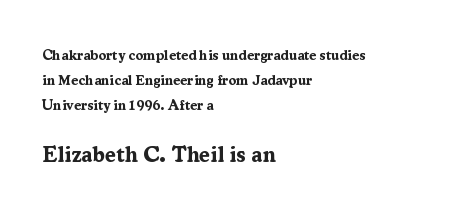
{"italic": "no", "bold": "yes", "underline": "no", "align": "left", "line_spacing_ratio": 1.77, "letter_spacing": "normal", "letter_spacing_em": 0.0, "larger_block": "second", "size_ratio": 1.57, "glyph_px": 22}
